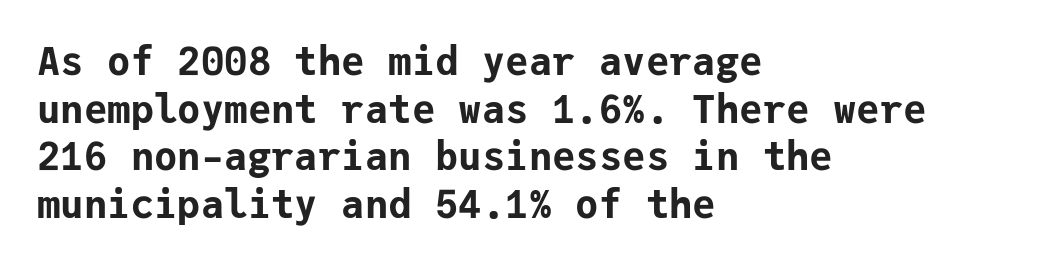
Q: Is the text bold? A: Yes.
Q: Is the text italic (slanted)? A: No, it is upright.
Q: Is the typeface a serif or a sans-serif typeface? A: Sans-serif.
Q: Is the text underlined? A: No.
Q: How is the paragraph aligned? A: Left-aligned.
Q: Is the spacing between letters normal or unusually wide? A: Normal.
Q: Width (condensed, normal, or wide)? A: Normal.
Q: Stroke contrast? A: Low.
Q: x-height? A: Medium.
Q: Monospaced? A: Yes.
